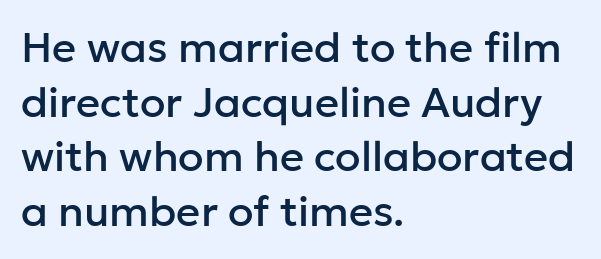
The image shows 42 px sans-serif type, upright; set left-aligned, normal line spacing (1.3x), normal letter spacing, not underlined; low stroke contrast and a medium x-height.
